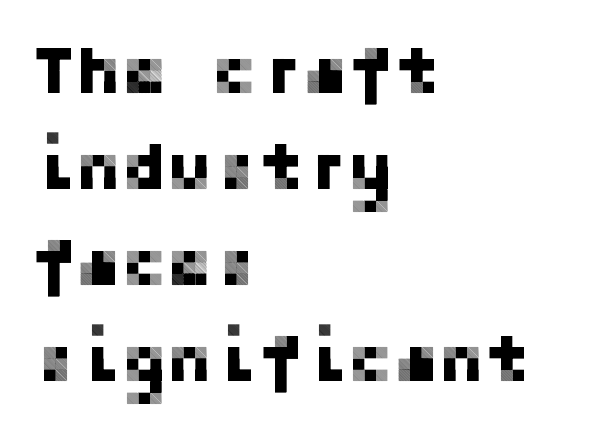
Q: Is the text italic (slanted)? A: No, it is upright.
Q: Is the typeface a serif or a sans-serif typeface? A: Sans-serif.
Q: Is the text underlined? A: No.
Q: How is the paragraph aligned? A: Left-aligned.
Q: Is the spacing between letters normal or unusually wide? A: Normal.
Q: Is the spacing between lines tight, normal or loose? A: Normal.
Q: Width (condensed, normal, or wide)? A: Normal.
Q: Stroke contrast? A: Low.
Q: x-height? A: Medium.
